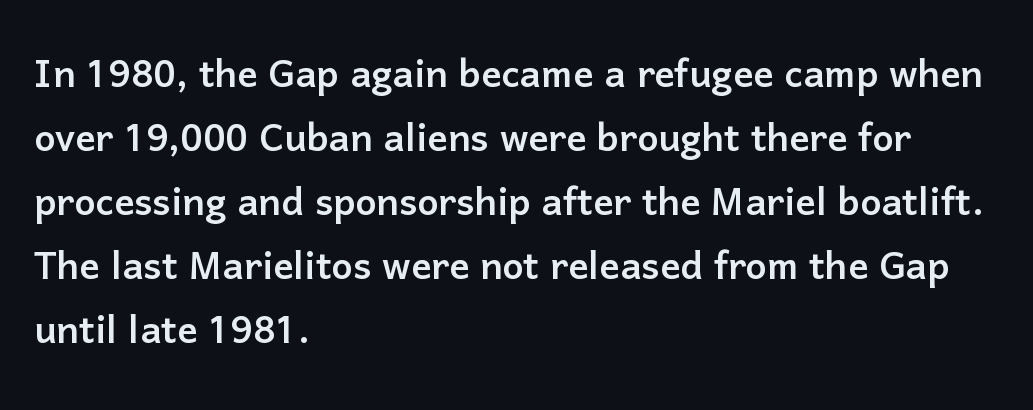
{"serif": "no", "italic": "no", "width": "normal", "stroke_contrast": "low", "x_height": "medium", "monospaced": "no", "underline": "no", "align": "left", "line_spacing": "normal", "line_spacing_ratio": 1.28, "letter_spacing": "normal", "letter_spacing_em": 0.0, "glyph_px": 50}
